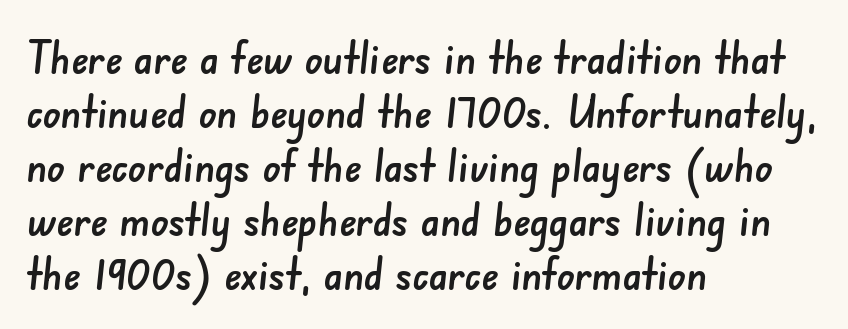
Q: Is the typeface a serif or a sans-serif typeface? A: Sans-serif.
Q: Is the text underlined? A: No.
Q: How is the paragraph aligned? A: Left-aligned.
Q: Is the spacing between letters normal or unusually wide? A: Normal.
Q: Width (condensed, normal, or wide)? A: Normal.
Q: Stroke contrast? A: Low.
Q: x-height? A: Small.
Q: Monospaced? A: No.
